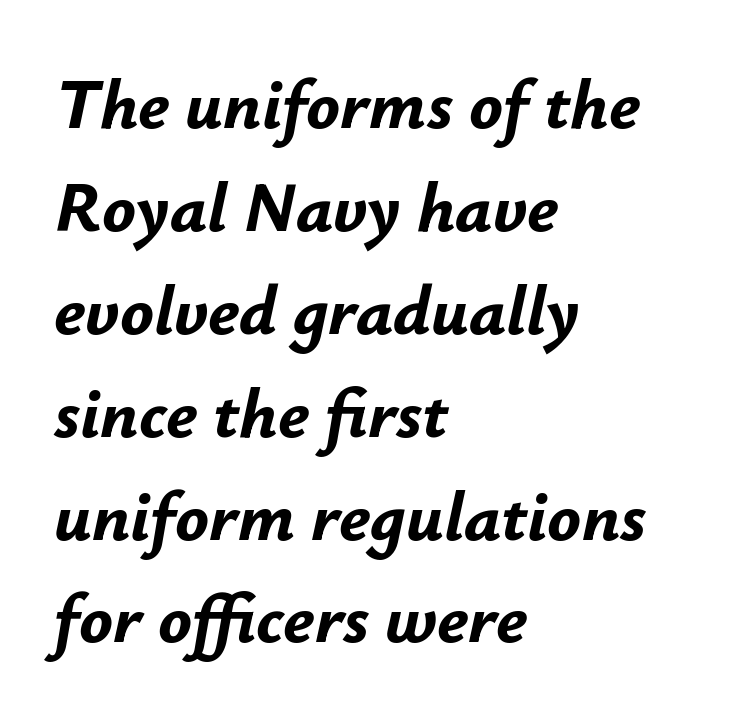
{"italic": "yes", "lean": "right", "slant_degrees": 12, "bold": "yes", "weight": "bold", "width": "normal", "stroke_contrast": "low", "x_height": "small", "monospaced": "no", "underline": "no", "align": "left", "line_spacing": "normal", "line_spacing_ratio": 1.47, "letter_spacing": "normal", "letter_spacing_em": 0.0, "glyph_px": 70}
